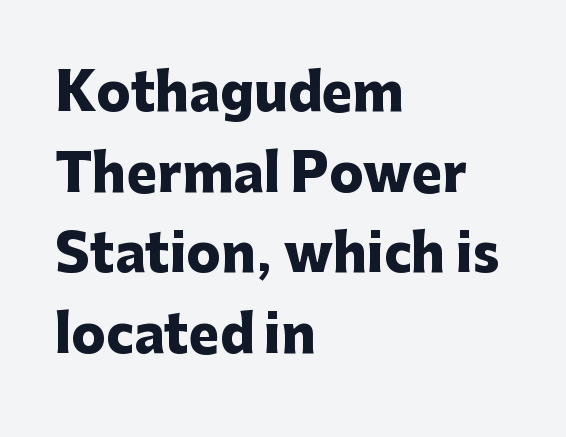
{"serif": "no", "italic": "no", "bold": "yes", "weight": "heavy", "width": "normal", "stroke_contrast": "low", "x_height": "medium", "monospaced": "no", "underline": "no", "align": "left", "line_spacing": "normal", "line_spacing_ratio": 1.58, "letter_spacing": "normal", "letter_spacing_em": 0.0, "glyph_px": 51}
